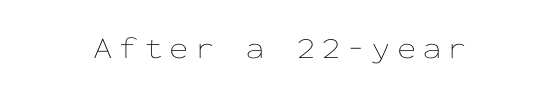
Q: Is the text bold? A: No.
Q: Is the text italic (slanted)? A: No, it is upright.
Q: Is the text underlined? A: No.
Q: How is the paragraph aligned? A: Centered.
Q: Width (condensed, normal, or wide)? A: Wide.
Q: Stroke contrast? A: Low.
Q: x-height? A: Medium.
Q: Monospaced? A: Yes.
